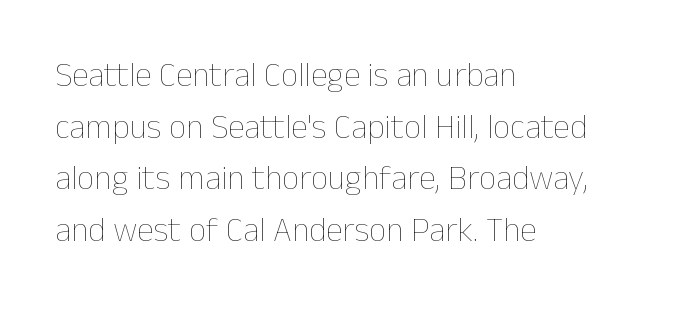
{"italic": "no", "bold": "no", "weight": "thin", "width": "normal", "stroke_contrast": "low", "x_height": "medium", "monospaced": "no", "underline": "no", "align": "left", "line_spacing": "normal", "line_spacing_ratio": 1.52, "letter_spacing": "normal", "letter_spacing_em": 0.0, "glyph_px": 34}
